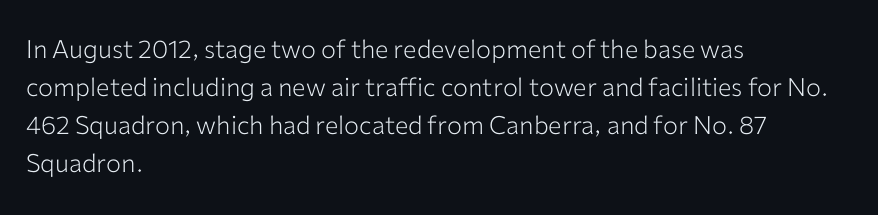
{"italic": "no", "bold": "no", "underline": "no", "align": "left", "line_spacing": "normal", "line_spacing_ratio": 1.52, "letter_spacing": "normal", "letter_spacing_em": 0.0, "glyph_px": 25}
